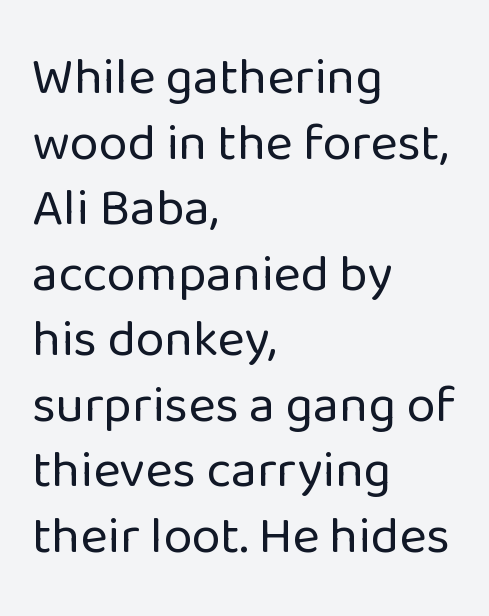
Q: Is the text bold? A: No.
Q: Is the text italic (slanted)? A: No, it is upright.
Q: Is the typeface a serif or a sans-serif typeface? A: Sans-serif.
Q: Is the text underlined? A: No.
Q: How is the paragraph aligned? A: Left-aligned.
Q: Is the spacing between letters normal or unusually wide? A: Normal.
Q: Is the spacing between lines tight, normal or loose? A: Normal.
Q: Width (condensed, normal, or wide)? A: Normal.
Q: Stroke contrast? A: Low.
Q: x-height? A: Medium.
Q: Monospaced? A: No.
